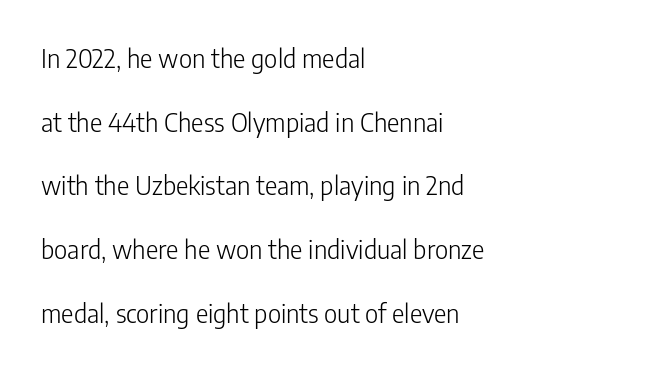
Q: Is the text bold? A: No.
Q: Is the text italic (slanted)? A: No, it is upright.
Q: Is the text underlined? A: No.
Q: How is the paragraph aligned? A: Left-aligned.
Q: Is the spacing between letters normal or unusually wide? A: Normal.
Q: Is the spacing between lines tight, normal or loose? A: Loose.
